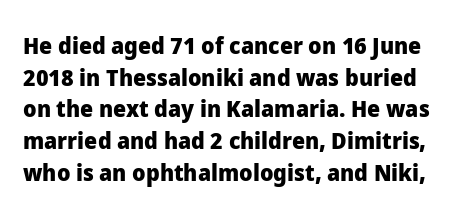
{"italic": "no", "bold": "yes", "underline": "no", "line_spacing": "normal", "line_spacing_ratio": 1.38, "letter_spacing": "normal", "letter_spacing_em": 0.0, "glyph_px": 23}
